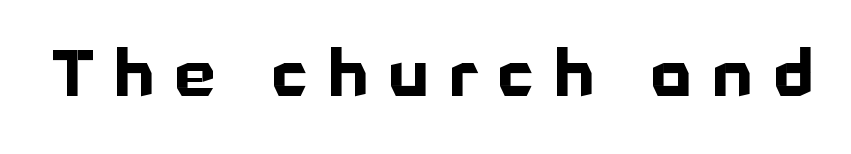
Q: Is the text bold? A: Yes.
Q: Is the text italic (slanted)? A: No, it is upright.
Q: Is the typeface a serif or a sans-serif typeface? A: Sans-serif.
Q: Is the text underlined? A: No.
Q: Is the spacing between letters normal or unusually wide? A: Unusually wide.
Q: Width (condensed, normal, or wide)? A: Normal.
Q: Stroke contrast? A: Low.
Q: x-height? A: Medium.
Q: Monospaced? A: No.
